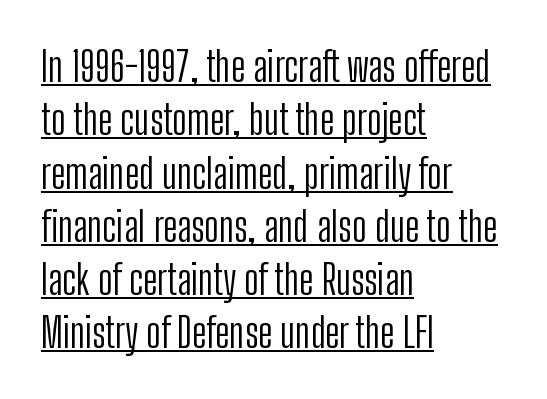
The image shows 41 px light, condensed sans-serif type, upright; set left-aligned, normal line spacing (1.3x), normal letter spacing, underlined; low stroke contrast and a medium x-height.
